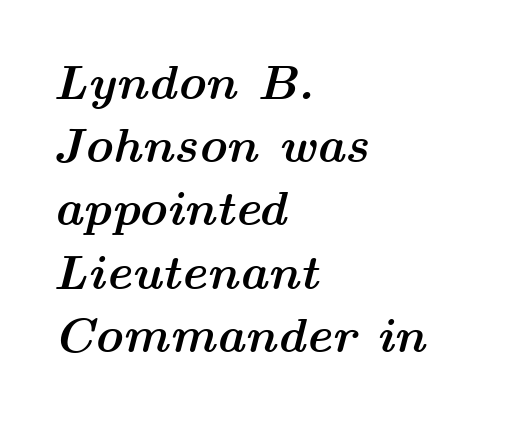
The image shows 49 px semibold, wide type, italic (leaning right); set left-aligned, normal line spacing (1.29x), normal letter spacing, not underlined; medium stroke contrast and a medium x-height.
